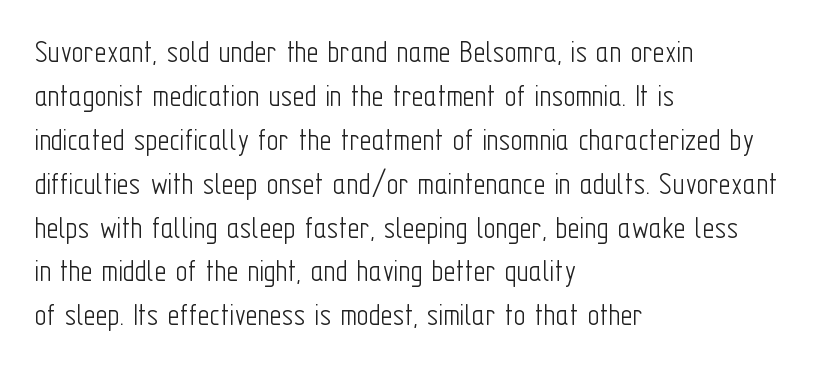
Q: Is the text bold? A: No.
Q: Is the text italic (slanted)? A: No, it is upright.
Q: Is the typeface a serif or a sans-serif typeface? A: Sans-serif.
Q: Is the text underlined? A: No.
Q: How is the paragraph aligned? A: Left-aligned.
Q: Is the spacing between letters normal or unusually wide? A: Normal.
Q: Is the spacing between lines tight, normal or loose? A: Normal.
Q: Width (condensed, normal, or wide)? A: Condensed.
Q: Stroke contrast? A: Low.
Q: x-height? A: Medium.
Q: Monospaced? A: No.
